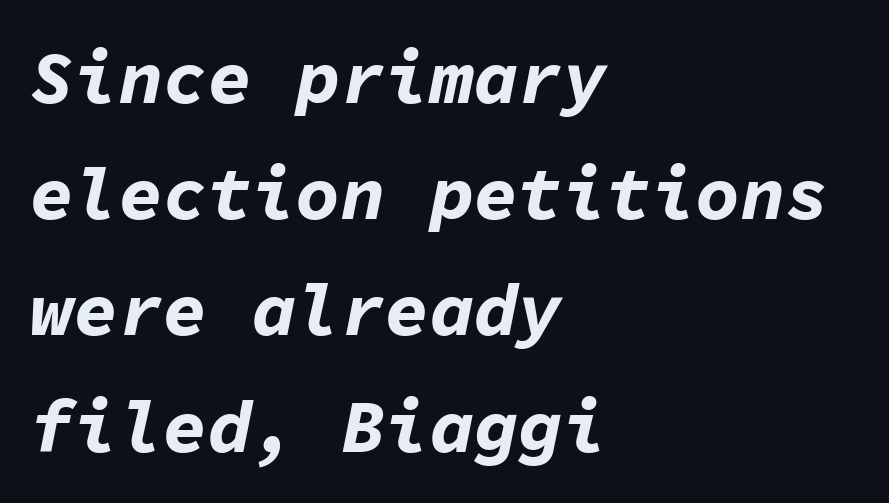
Q: Is the text bold? A: Yes.
Q: Is the text italic (slanted)? A: Yes, it leans right by about 11 degrees.
Q: Is the text underlined? A: No.
Q: How is the paragraph aligned? A: Left-aligned.
Q: Is the spacing between letters normal or unusually wide? A: Normal.
Q: Is the spacing between lines tight, normal or loose? A: Normal.
Q: Width (condensed, normal, or wide)? A: Normal.
Q: Stroke contrast? A: Low.
Q: x-height? A: Medium.
Q: Monospaced? A: Yes.
